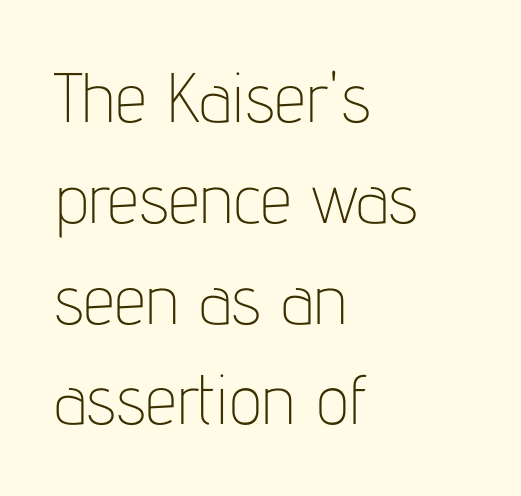
The specimen reads as upright at a glance. Reading down the block, your eye returns to a fixed left position each line. The letterforms sit at book weight or below. Leading matches the norm, producing a regular column. Classification — sans serif.
